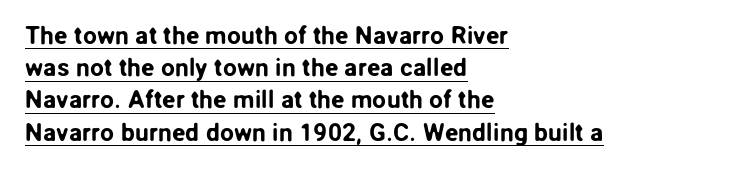
The passage is arranged the way most books set body copy — flush left. A typesetter would call this zero additional tracking. Compared with typical paragraphs, the rows here are spaced about the same. The type sits square on the baseline with zero lean. Students, observe the line beneath the letters — that is underlining.
